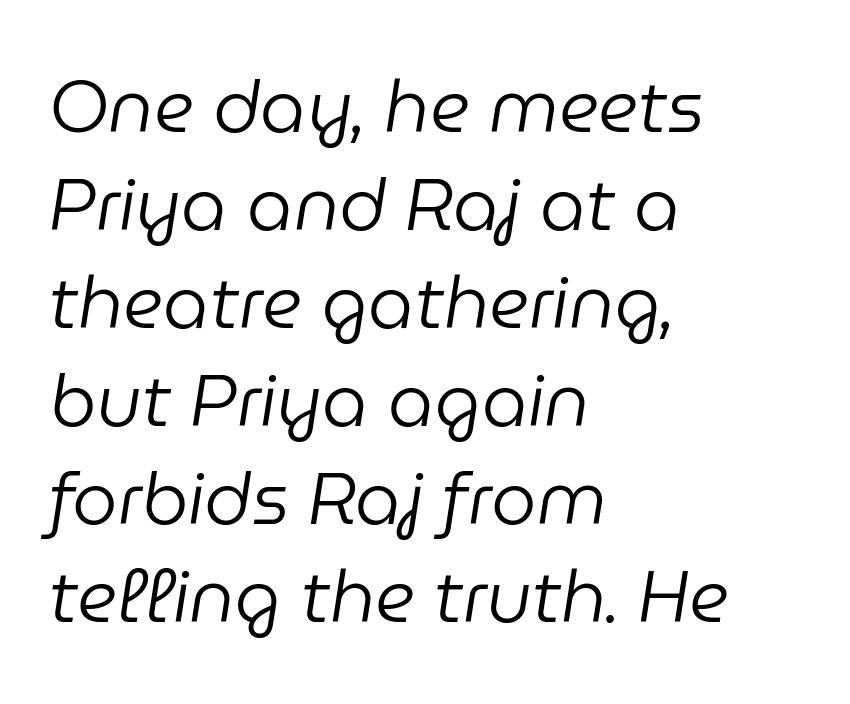
The image shows 72 px regular-weight type, italic (leaning right); set left-aligned, normal line spacing (1.36x), normal letter spacing, not underlined; low stroke contrast and a medium x-height.
